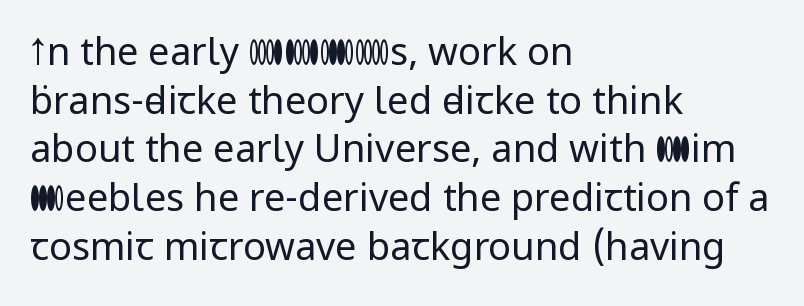
The image shows 38 px regular-weight sans-serif type, upright; set left-aligned, normal line spacing (1.28x), normal letter spacing, not underlined; low stroke contrast and a medium x-height.
